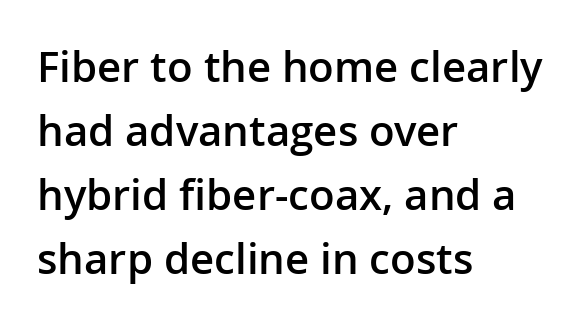
Q: Is the text bold? A: Semi-bold.
Q: Is the text italic (slanted)? A: No, it is upright.
Q: Is the typeface a serif or a sans-serif typeface? A: Sans-serif.
Q: Is the text underlined? A: No.
Q: How is the paragraph aligned? A: Left-aligned.
Q: Is the spacing between letters normal or unusually wide? A: Normal.
Q: Is the spacing between lines tight, normal or loose? A: Normal.
Q: Width (condensed, normal, or wide)? A: Normal.
Q: Stroke contrast? A: Low.
Q: x-height? A: Medium.
Q: Monospaced? A: No.
